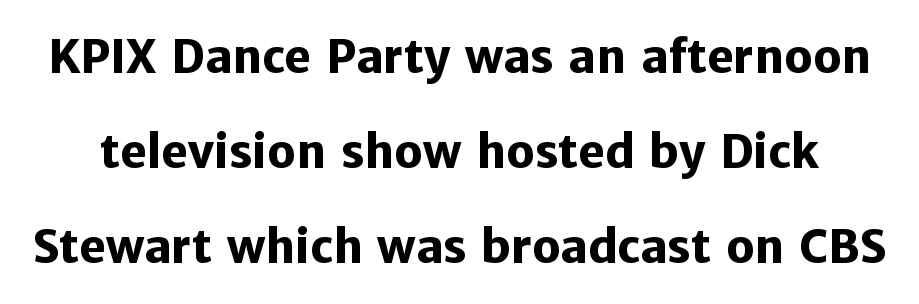
Q: Is the text bold? A: Yes.
Q: Is the text italic (slanted)? A: No, it is upright.
Q: Is the typeface a serif or a sans-serif typeface? A: Sans-serif.
Q: Is the text underlined? A: No.
Q: Is the spacing between letters normal or unusually wide? A: Normal.
Q: Is the spacing between lines tight, normal or loose? A: Loose.
Q: Width (condensed, normal, or wide)? A: Normal.
Q: Stroke contrast? A: Low.
Q: x-height? A: Medium.
Q: Monospaced? A: No.
